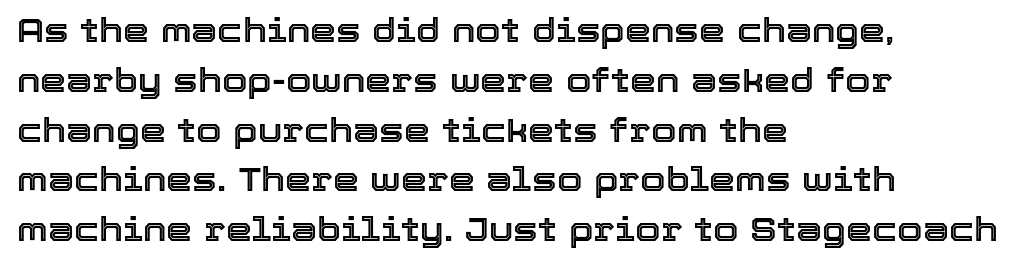
{"italic": "no", "width": "normal", "x_height": "medium", "monospaced": "no", "underline": "no", "align": "left", "line_spacing": "normal", "line_spacing_ratio": 1.51, "letter_spacing": "normal", "letter_spacing_em": 0.0, "glyph_px": 33}
